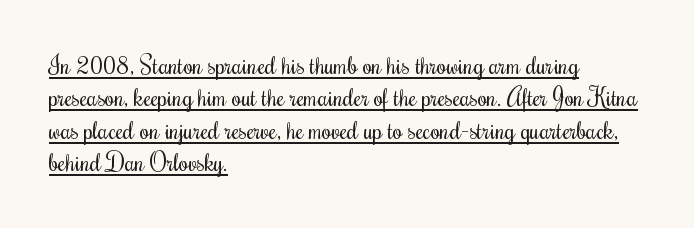
Q: Is the text bold? A: No.
Q: Is the text italic (slanted)? A: Yes.
Q: Is the text underlined? A: Yes.
Q: How is the paragraph aligned? A: Left-aligned.
Q: Is the spacing between letters normal or unusually wide? A: Normal.
Q: Is the spacing between lines tight, normal or loose? A: Normal.
